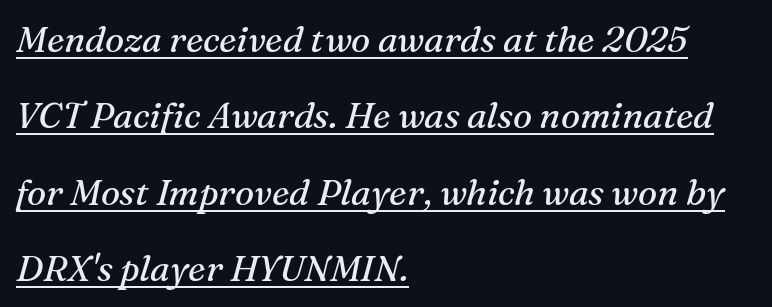
The image shows 36 px regular-weight serif type, italic (leaning right); set left-aligned, loose line spacing (2.12x), normal letter spacing, underlined; medium stroke contrast and a medium x-height.
